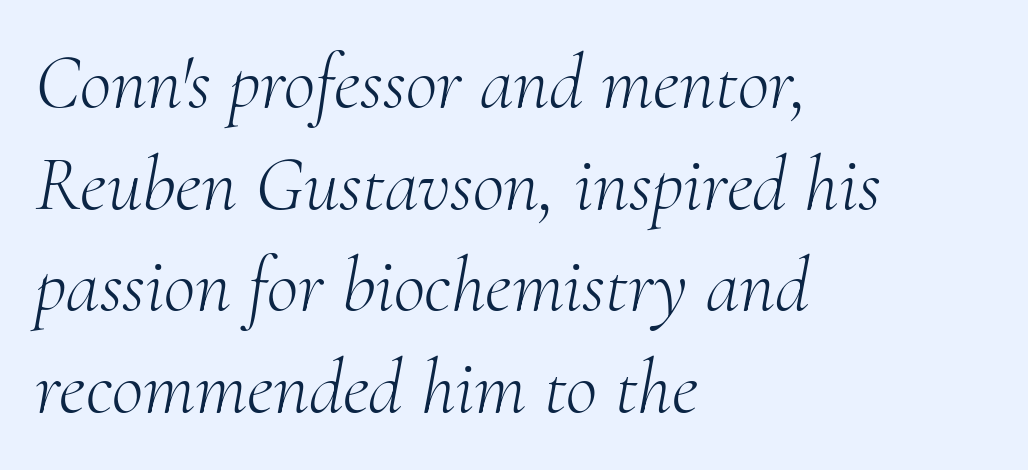
The image shows 77 px light serif type, italic (leaning right); set left-aligned, normal line spacing (1.32x), normal letter spacing, not underlined; medium stroke contrast and a small x-height.
